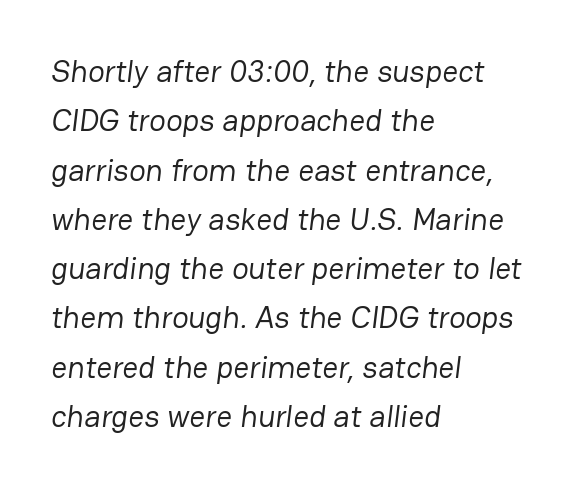
The image shows 31 px regular-weight sans-serif type; set left-aligned, normal line spacing (1.59x), normal letter spacing, not underlined; low stroke contrast and a medium x-height.
